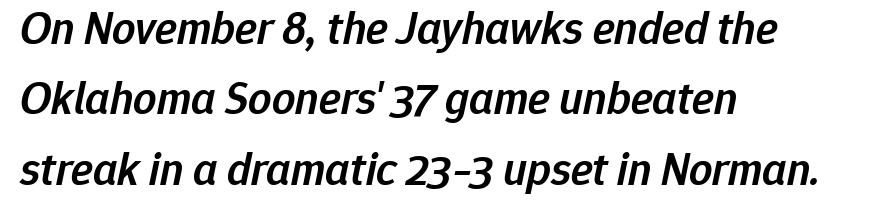
Is this a fixed-width face? No — the glyphs have proportional, varying widths. Rendered with sloped, italic letterforms. The setting favours the left margin, as ordinary paragraphs usually do. Has an underline been added? It has not. No extra tracking has been applied to these lines. Line spacing here is normal.
